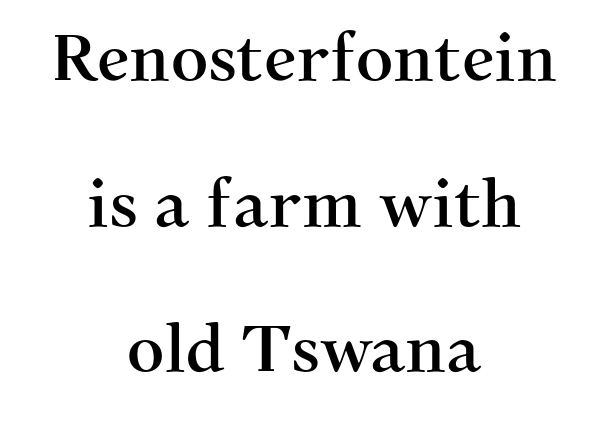
The image shows 65 px serif type, upright; set centered, loose line spacing (2.24x), normal letter spacing, not underlined; medium stroke contrast and a medium x-height.
